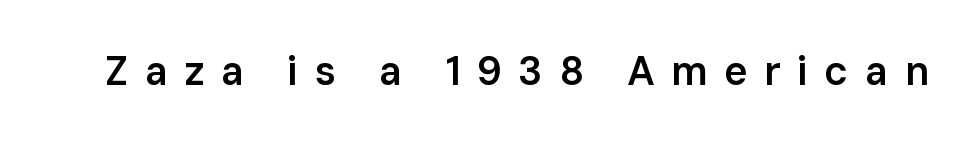
Q: Is the text bold? A: Semi-bold.
Q: Is the text italic (slanted)? A: No, it is upright.
Q: Is the typeface a serif or a sans-serif typeface? A: Sans-serif.
Q: Is the text underlined? A: No.
Q: Is the spacing between letters normal or unusually wide? A: Unusually wide.
Q: Width (condensed, normal, or wide)? A: Normal.
Q: Stroke contrast? A: Low.
Q: x-height? A: Medium.
Q: Monospaced? A: No.
